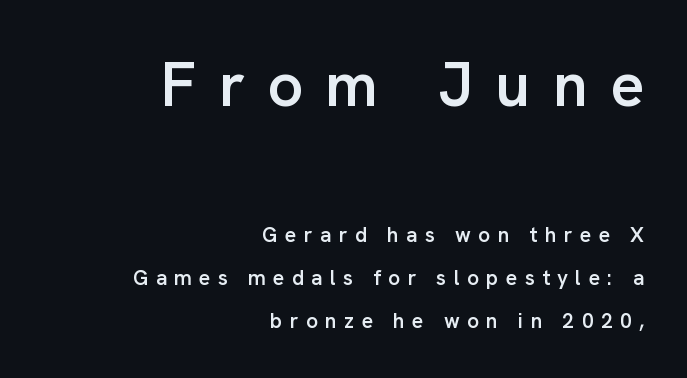
{"serif": "no", "italic": "no", "bold": "semi", "weight": "semibold", "width": "normal", "stroke_contrast": "low", "x_height": "medium", "monospaced": "no", "underline": "no", "align": "right", "line_spacing": "loose", "line_spacing_ratio": 2.03, "letter_spacing": "wide", "letter_spacing_em": 0.35, "larger_block": "first", "size_ratio": 3.0, "glyph_px": 63}
